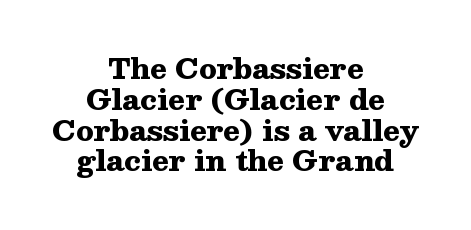
Q: Is the text bold? A: Yes.
Q: Is the text italic (slanted)? A: No, it is upright.
Q: Is the typeface a serif or a sans-serif typeface? A: Serif.
Q: Is the text underlined? A: No.
Q: How is the paragraph aligned? A: Centered.
Q: Is the spacing between letters normal or unusually wide? A: Normal.
Q: Is the spacing between lines tight, normal or loose? A: Tight.
Q: Width (condensed, normal, or wide)? A: Wide.
Q: Stroke contrast? A: Medium.
Q: x-height? A: Medium.
Q: Monospaced? A: No.
